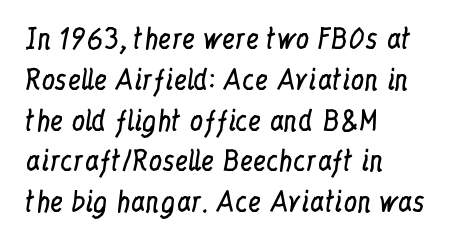
The image shows 27 px text type; set left-aligned, normal line spacing (1.51x), normal letter spacing, not underlined.
